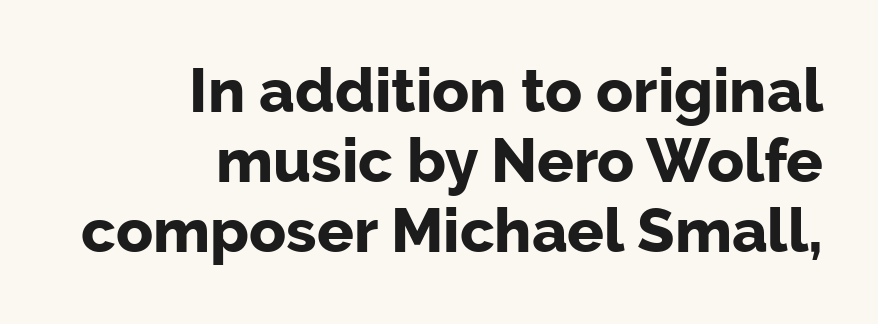
{"serif": "no", "italic": "no", "bold": "yes", "weight": "bold", "width": "normal", "stroke_contrast": "low", "x_height": "medium", "monospaced": "no", "underline": "no", "align": "right", "line_spacing": "tight", "line_spacing_ratio": 1.15, "letter_spacing": "normal", "letter_spacing_em": 0.0, "glyph_px": 61}
